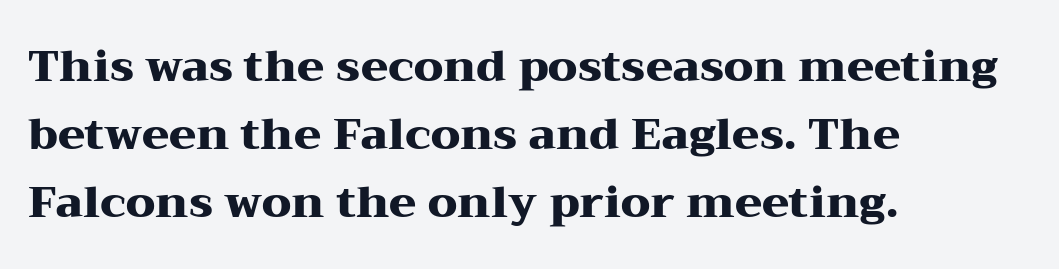
These lines sit exactly where default settings would place them. The letters carry serifs — small finishing strokes at the ends of their stems. Weight check: bold — yes, fully. The foot of each line stays bare and open. Think of a printed novel: that variable character pitch is what you see here. The type sits square on the baseline with zero lean.
